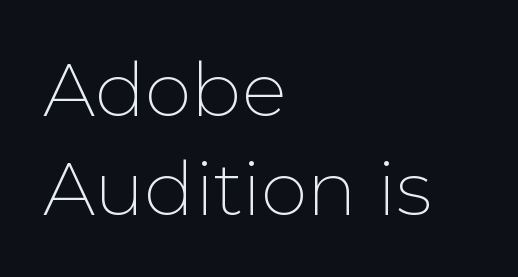
If you measured baseline to baseline, you'd find a middling distance. Note the varied advance widths — an 'i' is clearly narrower than an 'm'. The type sits square on the baseline with zero lean. This rendering uses left alignment, leaving the right contour irregular. Just letters on the line, the space beneath them empty. Classification — sans serif.
